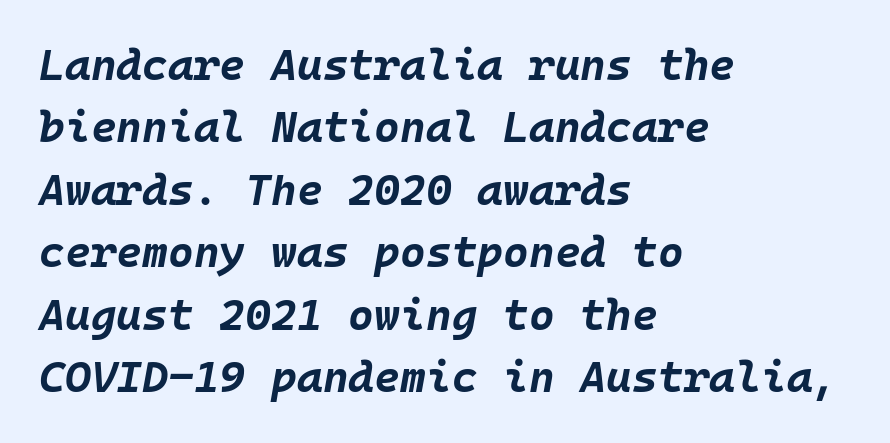
{"italic": "yes", "lean": "right", "slant_degrees": 10, "bold": "yes", "weight": "bold", "width": "normal", "stroke_contrast": "low", "x_height": "large", "monospaced": "yes", "underline": "no", "align": "left", "line_spacing": "normal", "line_spacing_ratio": 1.42, "letter_spacing": "normal", "letter_spacing_em": 0.0, "glyph_px": 44}
